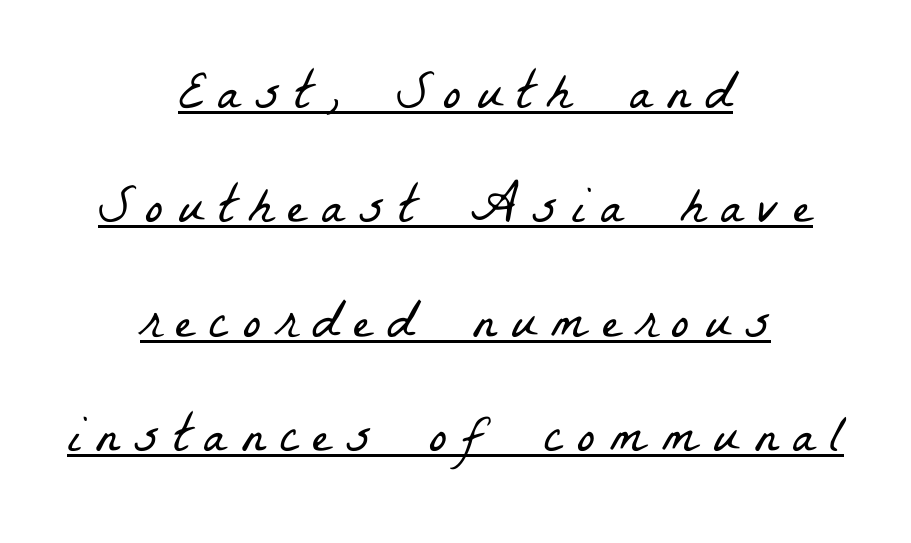
The letters advance in unequal steps, a hallmark of proportional type. Horizontally, the lines are justified to the midpoint only. Small tapered or slab feet sit at the stroke ends, so this counts as serif. Honestly, the rows look like they've been pulled way apart. The passage shown is not bold in any degree.
